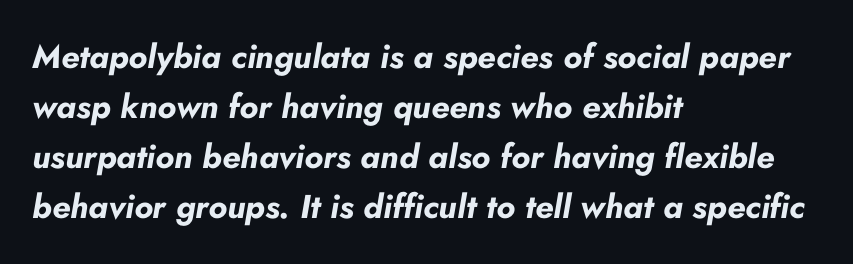
Q: Is the text bold? A: Yes.
Q: Is the text italic (slanted)? A: Yes, it leans right by about 10 degrees.
Q: Is the text underlined? A: No.
Q: How is the paragraph aligned? A: Left-aligned.
Q: Is the spacing between letters normal or unusually wide? A: Normal.
Q: Is the spacing between lines tight, normal or loose? A: Normal.
Q: Width (condensed, normal, or wide)? A: Normal.
Q: Stroke contrast? A: Low.
Q: x-height? A: Small.
Q: Monospaced? A: No.
